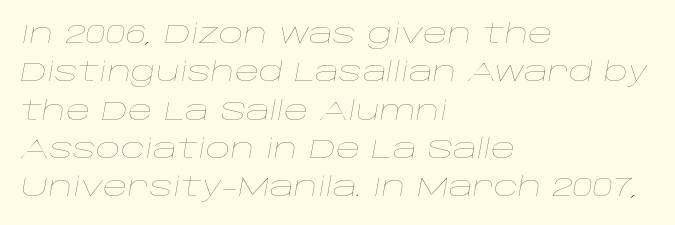
{"italic": "yes", "lean": "right", "slant_degrees": 10, "bold": "no", "underline": "no", "align": "left", "line_spacing": "normal", "line_spacing_ratio": 1.42, "letter_spacing": "normal", "letter_spacing_em": 0.0, "glyph_px": 27}
